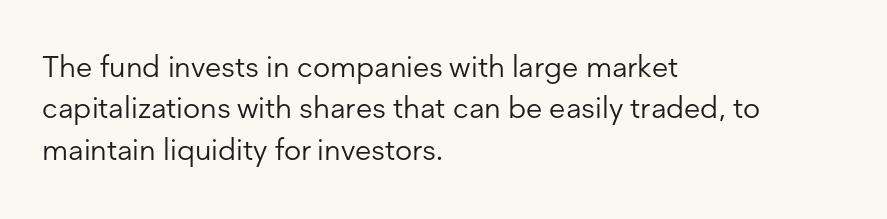
This rendering employs a face without finishing strokes, i.e., a sans-serif. Anything drawn beneath the words? Only blank space. Which margin do the lines hug? The left one — the right edge is uneven. This sample keeps an unexceptional amount of space between lines. Do the characters align in a grid? No, the font is proportional.
